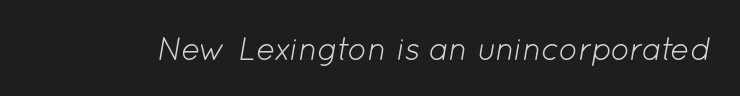
{"italic": "yes", "lean": "right", "slant_degrees": 12, "bold": "no", "weight": "light", "width": "normal", "stroke_contrast": "low", "x_height": "medium", "monospaced": "no", "underline": "no", "letter_spacing": "normal", "letter_spacing_em": 0.0, "glyph_px": 32}
